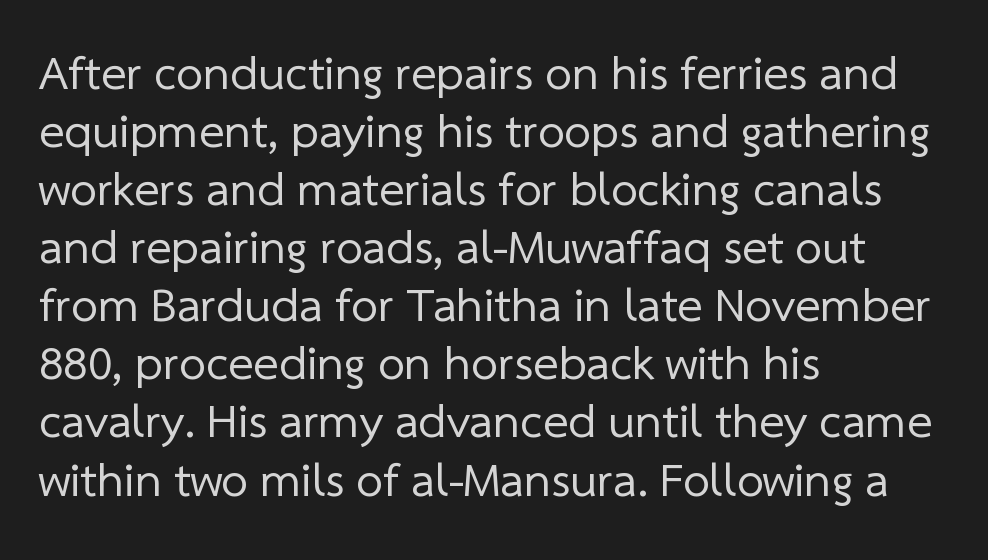
Observe the absence of serifs on each vertical stroke in this sample. No word sits above an underline. Here the designer chose a conventional face with non-uniform glyph widths. Is the type heavy? It reads as light-to-regular instead. Compared with a centered layout, this one pins lines to the left instead.
